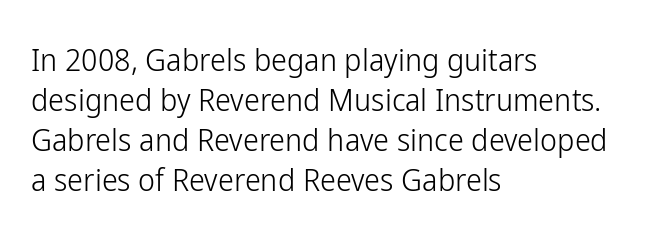
{"serif": "no", "italic": "no", "bold": "no", "weight": "light", "width": "condensed", "stroke_contrast": "low", "x_height": "medium", "monospaced": "no", "underline": "no", "align": "left", "line_spacing": "normal", "line_spacing_ratio": 1.25, "letter_spacing": "normal", "letter_spacing_em": 0.0, "glyph_px": 32}
